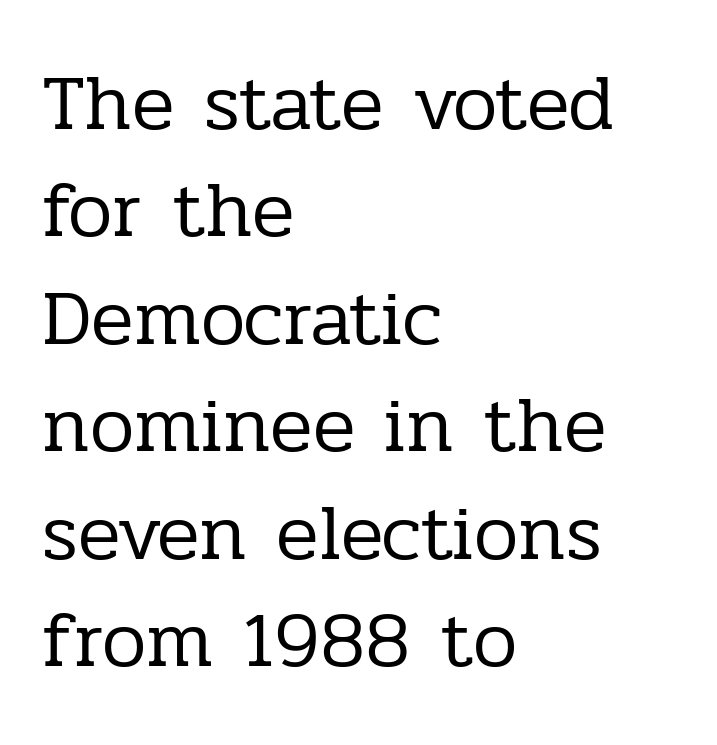
The image shows 79 px regular-weight serif type, upright; set left-aligned, normal line spacing (1.36x), normal letter spacing, not underlined; low stroke contrast and a medium x-height.
